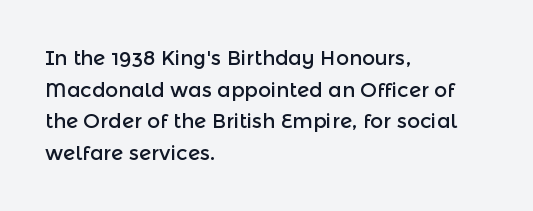
The baseline area is clear. The letterforms sit shoulder to shoulder at normal distance. Each line starts at the same left margin while the right side varies. You can tell it's not italic because the verticals are truly vertical.
